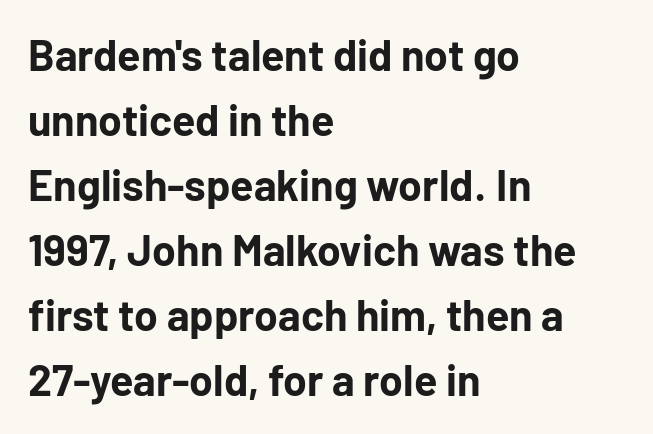
A clean baseline with only descenders dipping below it. Compared with typical body copy, the letter spacing here is the same. I'd describe the lettering as bold — thick and assertive. Horizontal bands of white between lines are of average thickness. One-word summary of the alignment: left. It's the straight-up-and-down kind of type.
